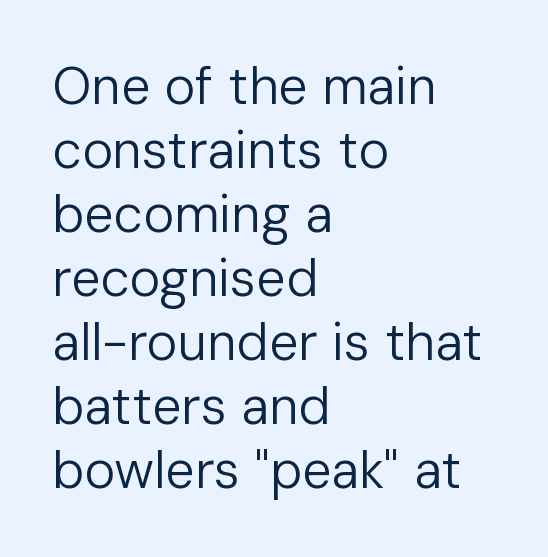
Q: Is the text bold? A: No.
Q: Is the text italic (slanted)? A: No, it is upright.
Q: Is the typeface a serif or a sans-serif typeface? A: Sans-serif.
Q: Is the text underlined? A: No.
Q: How is the paragraph aligned? A: Left-aligned.
Q: Is the spacing between letters normal or unusually wide? A: Normal.
Q: Width (condensed, normal, or wide)? A: Normal.
Q: Stroke contrast? A: Low.
Q: x-height? A: Medium.
Q: Monospaced? A: No.
